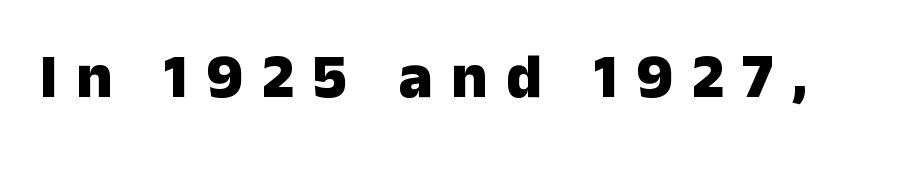
{"serif": "no", "italic": "no", "bold": "yes", "weight": "heavy", "width": "normal", "stroke_contrast": "low", "x_height": "medium", "monospaced": "no", "underline": "no", "letter_spacing": "wide", "letter_spacing_em": 0.29, "glyph_px": 63}
